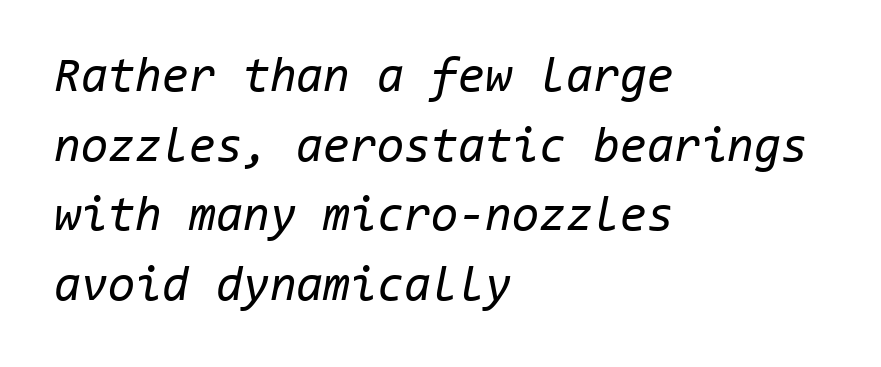
Q: Is the text bold? A: No.
Q: Is the text italic (slanted)? A: Yes, it leans right by about 11 degrees.
Q: Is the text underlined? A: No.
Q: How is the paragraph aligned? A: Left-aligned.
Q: Is the spacing between letters normal or unusually wide? A: Normal.
Q: Is the spacing between lines tight, normal or loose? A: Normal.
Q: Width (condensed, normal, or wide)? A: Normal.
Q: Stroke contrast? A: Low.
Q: x-height? A: Medium.
Q: Monospaced? A: Yes.
